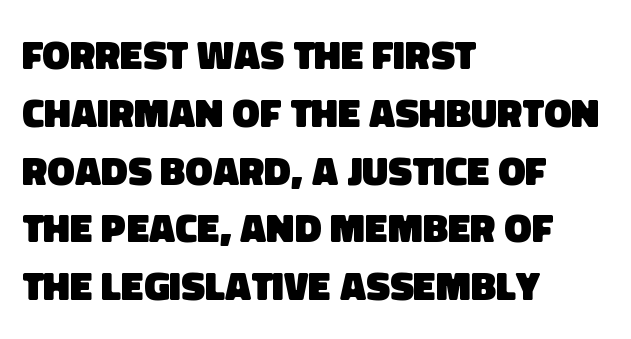
Q: Is the text bold? A: Yes.
Q: Is the typeface a serif or a sans-serif typeface? A: Sans-serif.
Q: Is the text underlined? A: No.
Q: How is the paragraph aligned? A: Left-aligned.
Q: Is the spacing between letters normal or unusually wide? A: Normal.
Q: Is the spacing between lines tight, normal or loose? A: Normal.
Q: Width (condensed, normal, or wide)? A: Normal.
Q: Stroke contrast? A: Low.
Q: x-height? A: Large.
Q: Monospaced? A: No.
